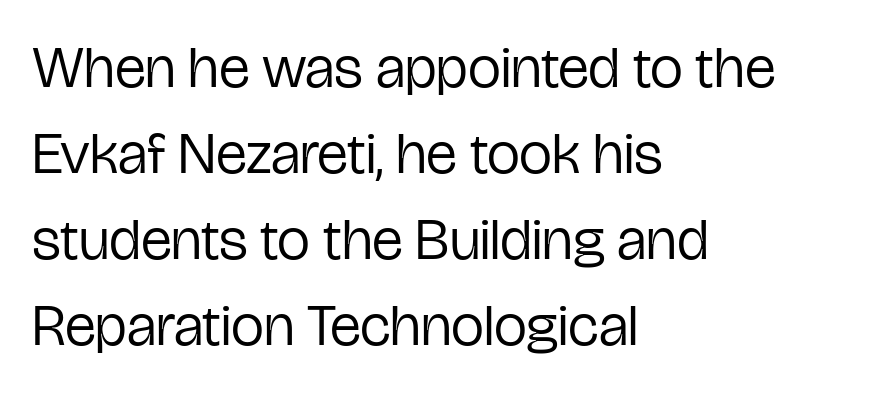
{"serif": "no", "italic": "no", "bold": "no", "weight": "regular", "width": "condensed", "stroke_contrast": "low", "x_height": "medium", "monospaced": "no", "underline": "no", "align": "left", "line_spacing": "normal", "line_spacing_ratio": 1.46, "letter_spacing": "normal", "letter_spacing_em": 0.0, "glyph_px": 59}
